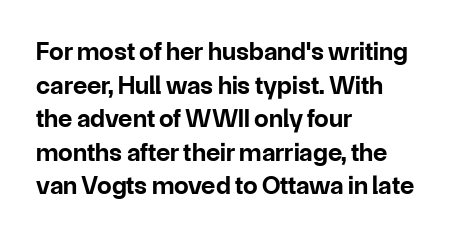
Regarding leading, the lines here are spaced in the standard way. Nothing unusual about the tracking: characters are spaced as the font intends. Clear beneath every line of the passage. The compositor pushed each line to the left boundary. Ascenders rise straight up at ninety degrees. The font is running at its bold setting.
